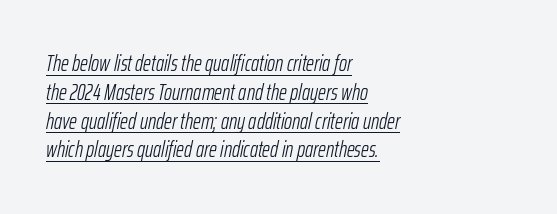
Tall strokes in this sample are angled rather than plumb. The specimen includes a rule beneath the text block's lines. The vertical gap from one line to the next is medium. Weight: not bold — regular or lighter.
